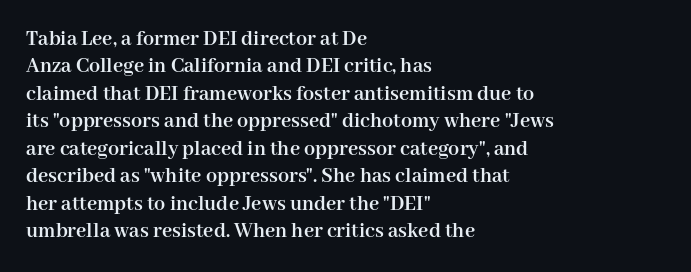
The image shows 22 px bold type, upright; set left-aligned, normal line spacing (1.25x), normal letter spacing, not underlined.
